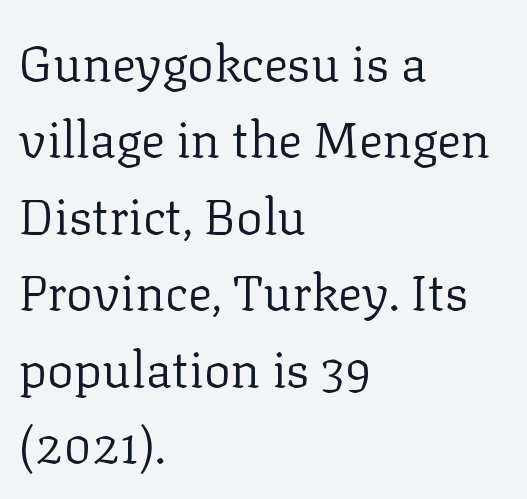
Q: Is the text bold? A: No.
Q: Is the text italic (slanted)? A: No, it is upright.
Q: Is the typeface a serif or a sans-serif typeface? A: Serif.
Q: Is the text underlined? A: No.
Q: How is the paragraph aligned? A: Left-aligned.
Q: Is the spacing between letters normal or unusually wide? A: Normal.
Q: Is the spacing between lines tight, normal or loose? A: Normal.
Q: Width (condensed, normal, or wide)? A: Normal.
Q: Stroke contrast? A: Low.
Q: x-height? A: Medium.
Q: Monospaced? A: No.
